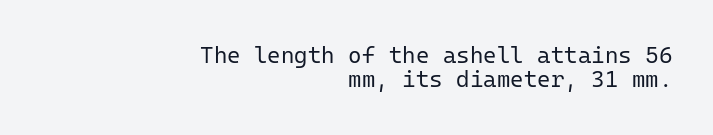
Q: Is the text bold? A: No.
Q: Is the text italic (slanted)? A: No, it is upright.
Q: Is the text underlined? A: No.
Q: How is the paragraph aligned? A: Right-aligned.
Q: Is the spacing between letters normal or unusually wide? A: Normal.
Q: Is the spacing between lines tight, normal or loose? A: Tight.
